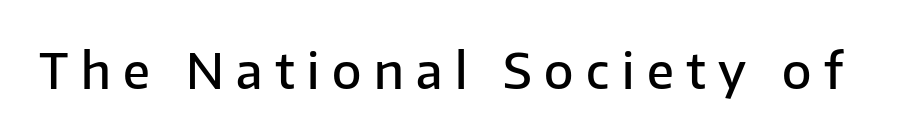
This rendering employs a face without finishing strokes, i.e., a sans-serif. Slightly chunky letters — semibold, I'd say, not full bold. Tracking value appears strongly positive — letters spread wide. The glyphs are unaccompanied by any horizontal stroke below them.
